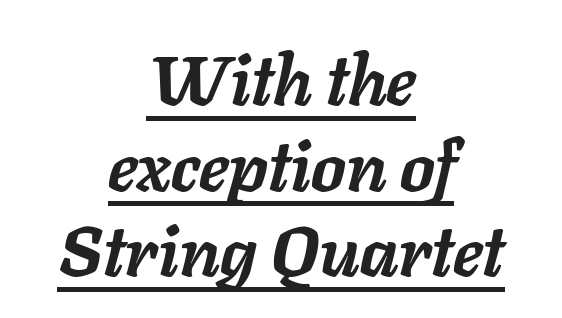
{"italic": "yes", "lean": "right", "slant_degrees": 11, "bold": "yes", "weight": "semibold", "width": "normal", "stroke_contrast": "low", "x_height": "medium", "monospaced": "no", "underline": "yes", "align": "center", "line_spacing_ratio": 1.24, "letter_spacing": "normal", "letter_spacing_em": 0.0, "glyph_px": 69}
